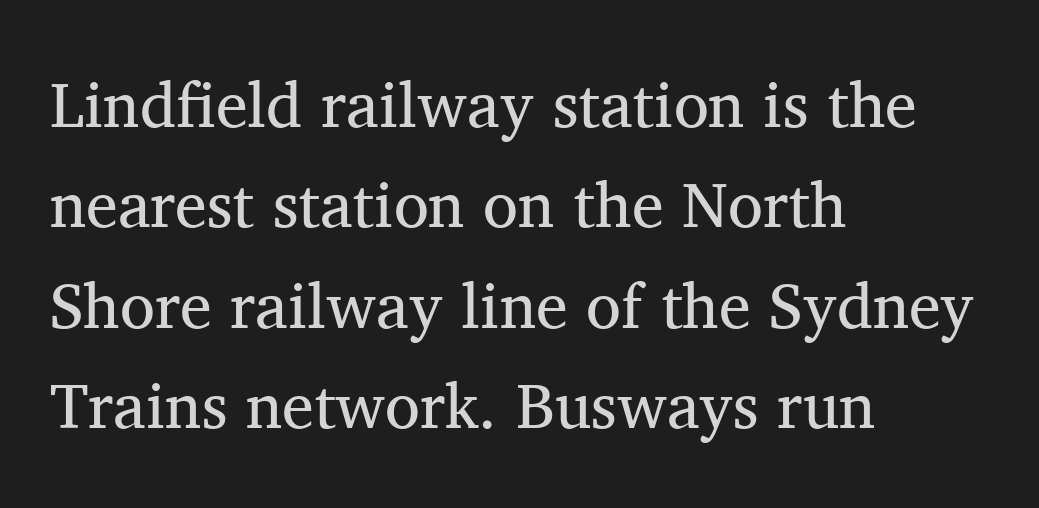
The image shows 64 px regular-weight serif type, upright; set left-aligned, normal line spacing (1.57x), normal letter spacing, not underlined; medium stroke contrast and a medium x-height.
